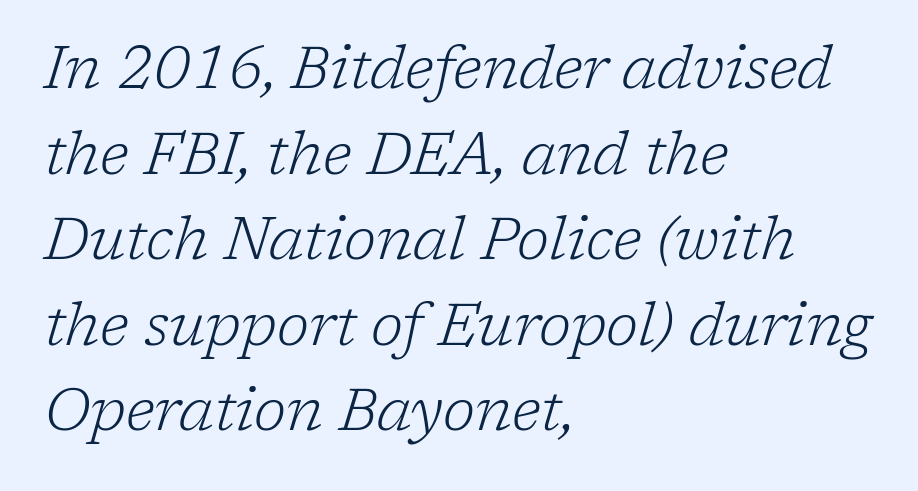
Q: Is the text bold? A: No.
Q: Is the text italic (slanted)? A: Yes, it leans right by about 17 degrees.
Q: Is the typeface a serif or a sans-serif typeface? A: Serif.
Q: Is the text underlined? A: No.
Q: How is the paragraph aligned? A: Left-aligned.
Q: Is the spacing between letters normal or unusually wide? A: Normal.
Q: Is the spacing between lines tight, normal or loose? A: Normal.
Q: Width (condensed, normal, or wide)? A: Normal.
Q: Stroke contrast? A: Low.
Q: x-height? A: Medium.
Q: Monospaced? A: No.
